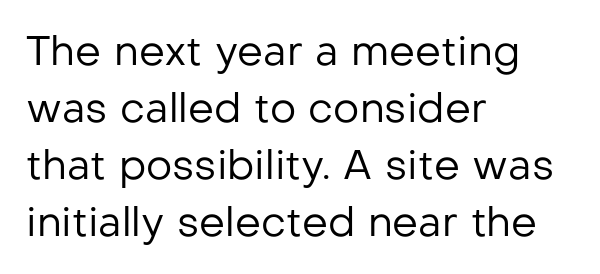
Q: Is the text bold? A: No.
Q: Is the text italic (slanted)? A: No, it is upright.
Q: Is the typeface a serif or a sans-serif typeface? A: Sans-serif.
Q: Is the text underlined? A: No.
Q: How is the paragraph aligned? A: Left-aligned.
Q: Is the spacing between letters normal or unusually wide? A: Normal.
Q: Is the spacing between lines tight, normal or loose? A: Normal.
Q: Width (condensed, normal, or wide)? A: Normal.
Q: Stroke contrast? A: Low.
Q: x-height? A: Medium.
Q: Monospaced? A: No.
